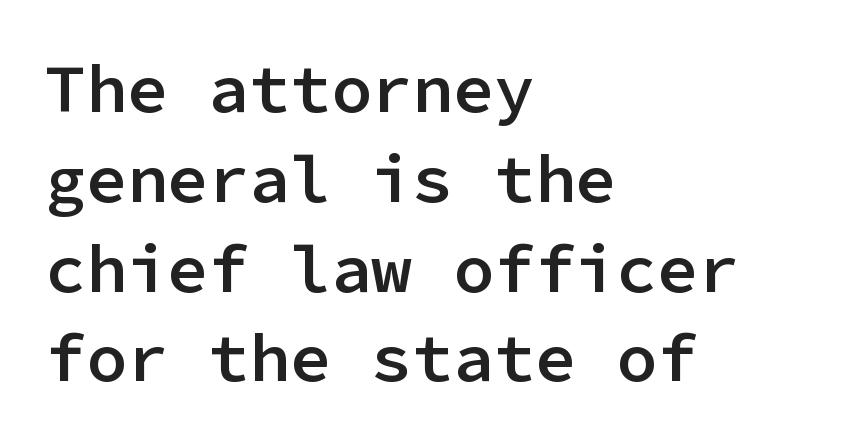
Q: Is the text bold? A: Semi-bold.
Q: Is the text italic (slanted)? A: No, it is upright.
Q: Is the typeface a serif or a sans-serif typeface? A: Sans-serif.
Q: Is the text underlined? A: No.
Q: How is the paragraph aligned? A: Left-aligned.
Q: Is the spacing between letters normal or unusually wide? A: Normal.
Q: Is the spacing between lines tight, normal or loose? A: Normal.
Q: Width (condensed, normal, or wide)? A: Normal.
Q: Stroke contrast? A: Low.
Q: x-height? A: Medium.
Q: Monospaced? A: Yes.
